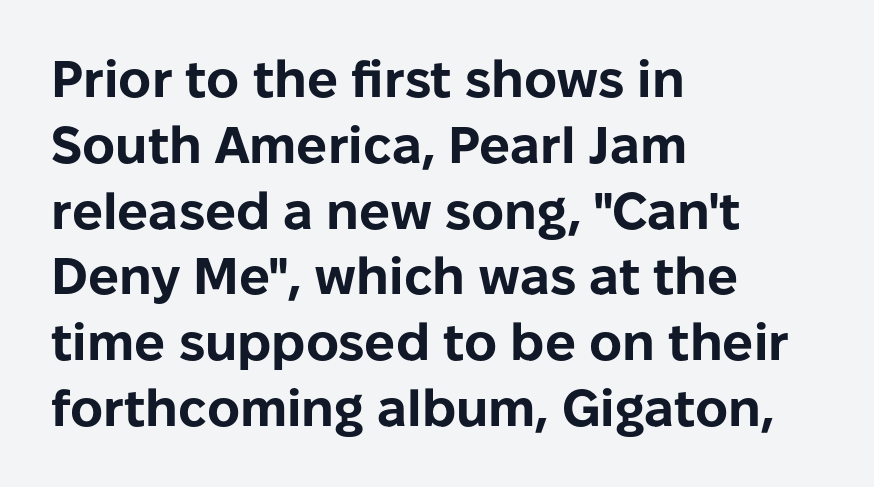
Spacing verdict: proportional, widths tailored to each character. Short and long lines alike share a common starting point at left. Bold? Absolutely — the strokes are thick and heavy. The letters stand straight up with perfectly vertical stems.
